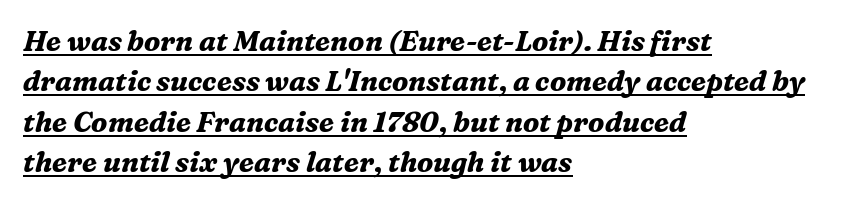
The image shows 28 px bold serif type, italic (leaning right); set left-aligned, normal line spacing (1.44x), normal letter spacing, underlined; medium stroke contrast and a medium x-height.
